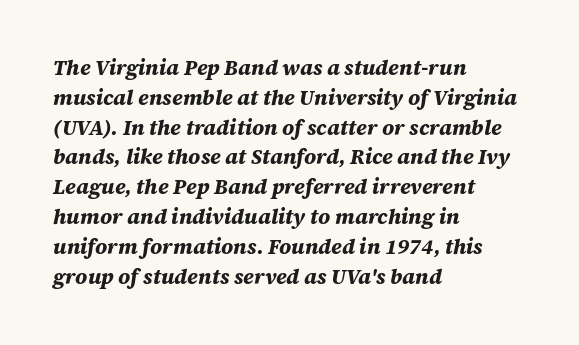
{"italic": "yes", "lean": "right", "slant_degrees": 12, "bold": "yes", "underline": "no", "align": "left", "line_spacing": "normal", "line_spacing_ratio": 1.42, "letter_spacing": "normal", "letter_spacing_em": 0.0, "glyph_px": 21}
